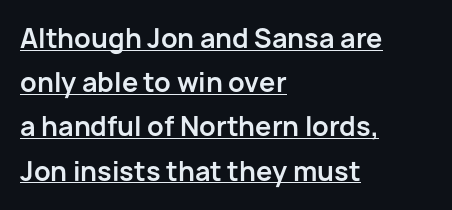
{"italic": "no", "bold": "yes", "underline": "yes", "align": "left", "line_spacing": "normal", "line_spacing_ratio": 1.7, "letter_spacing": "normal", "letter_spacing_em": 0.0, "glyph_px": 26}
